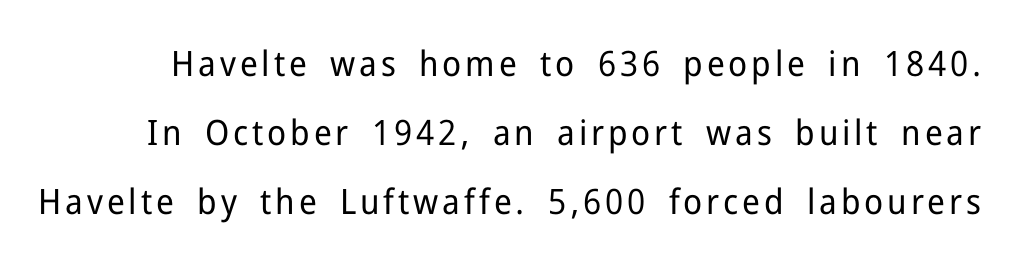
Italic? Not at all — the glyphs are vertical. Descenders hang freely into open space. Nope, no serifs anywhere on these letters. Summary of vertical rhythm: relaxed, with wide interline spacing.
